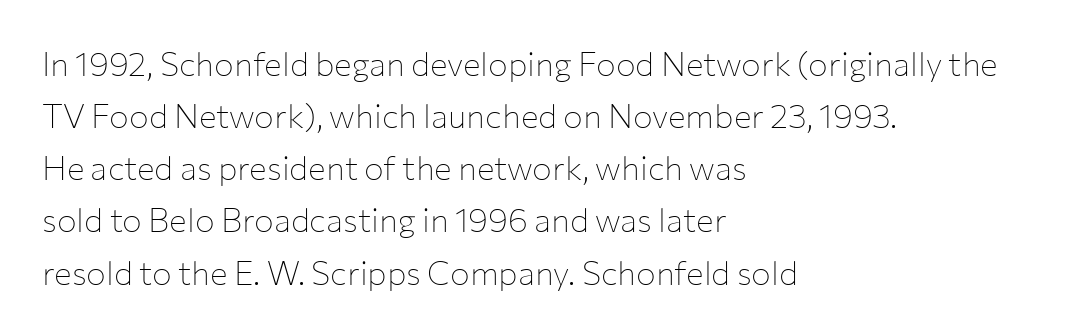
The image shows 33 px thin sans-serif type, upright; set left-aligned, normal line spacing (1.58x), normal letter spacing, not underlined; low stroke contrast and a medium x-height.
